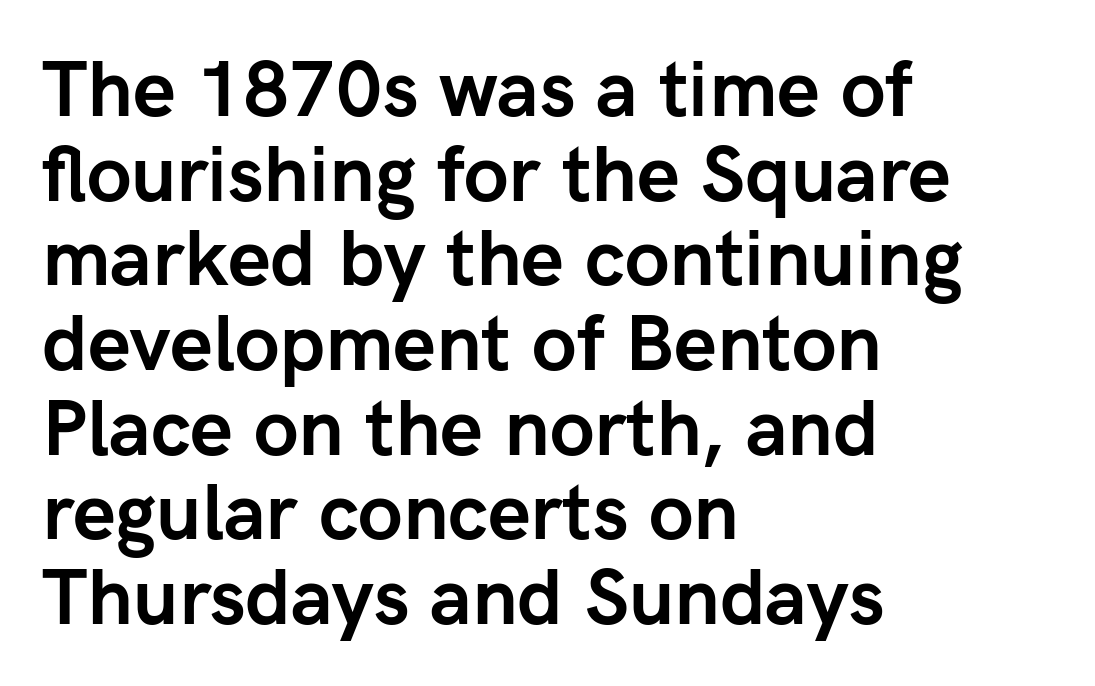
{"serif": "no", "italic": "no", "bold": "yes", "weight": "semibold", "width": "normal", "stroke_contrast": "low", "x_height": "medium", "monospaced": "no", "underline": "no", "align": "left", "line_spacing": "tight", "line_spacing_ratio": 1.1, "letter_spacing": "normal", "letter_spacing_em": 0.0, "glyph_px": 77}
